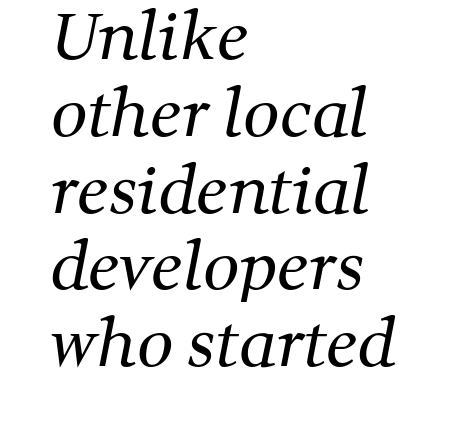
Q: Is the text bold? A: No.
Q: Is the typeface a serif or a sans-serif typeface? A: Serif.
Q: Is the text underlined? A: No.
Q: How is the paragraph aligned? A: Left-aligned.
Q: Is the spacing between letters normal or unusually wide? A: Normal.
Q: Width (condensed, normal, or wide)? A: Normal.
Q: Stroke contrast? A: Medium.
Q: x-height? A: Medium.
Q: Monospaced? A: No.
